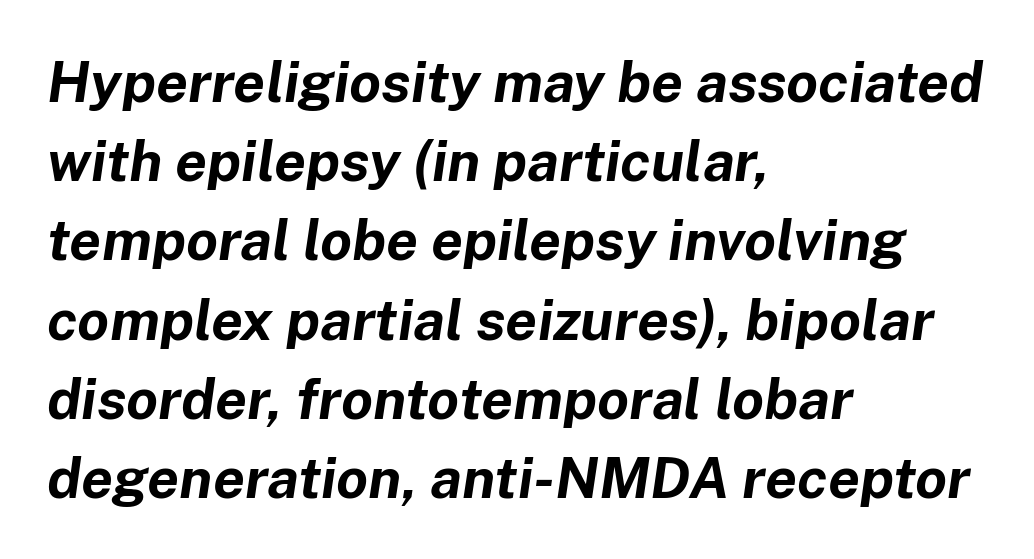
The image shows 57 px bold type, italic (leaning right); set left-aligned, normal line spacing (1.39x), normal letter spacing, not underlined; low stroke contrast and a medium x-height.
